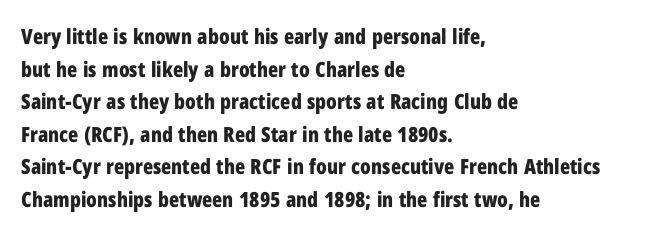
The image shows 21 px bold type, upright; set left-aligned, normal line spacing (1.55x), normal letter spacing, not underlined.
